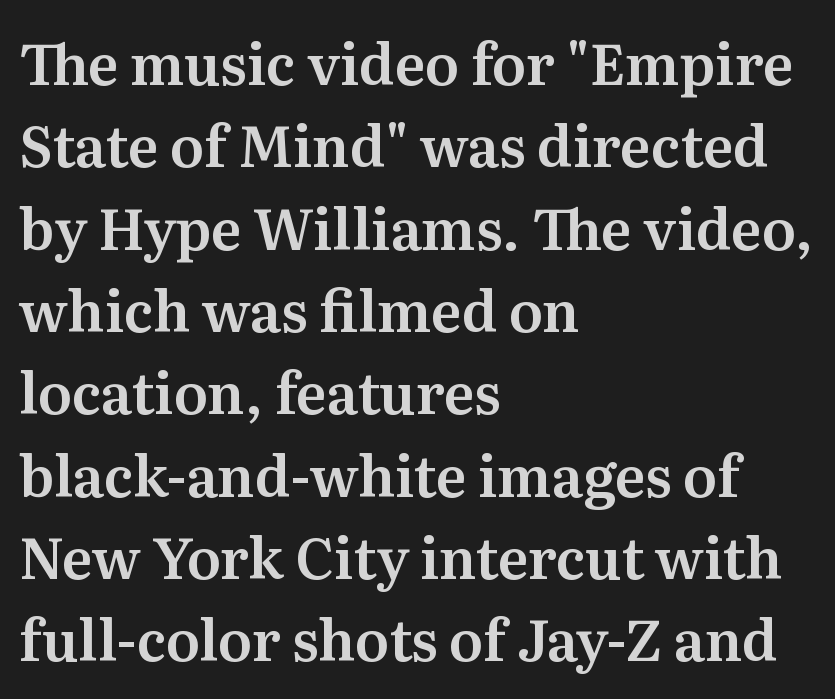
Bare-footed words on every line. The setting favours the left margin, as ordinary paragraphs usually do. Words appear dense and cohesive because spacing is normal. If you drew a line through each stem, it would be perfectly vertical. Note the varied advance widths — an 'i' is clearly narrower than an 'm'. If you measured baseline to baseline, you'd find a middling distance.
